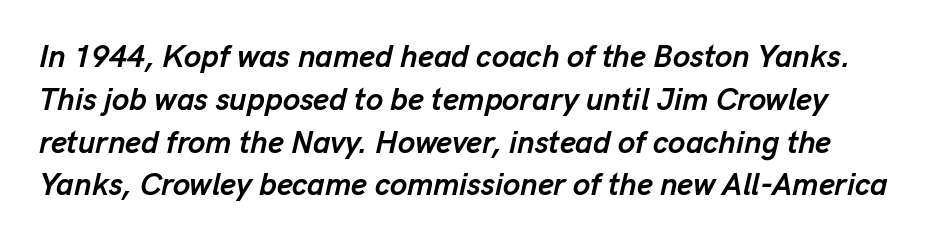
The image shows 31 px semibold type, italic (leaning right); set normal line spacing (1.38x), normal letter spacing, not underlined; low stroke contrast and a medium x-height.
